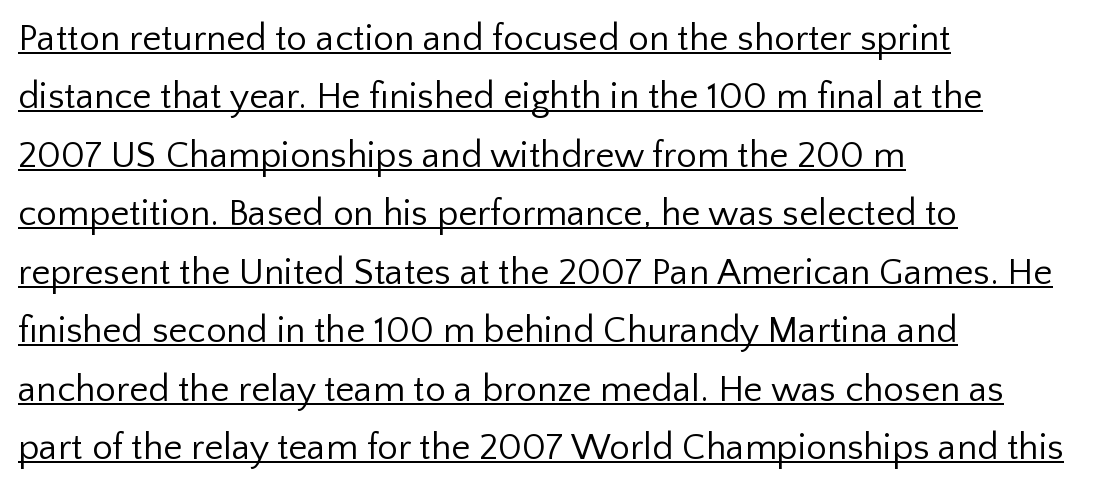
{"serif": "no", "italic": "no", "bold": "no", "weight": "regular", "width": "normal", "stroke_contrast": "low", "x_height": "medium", "monospaced": "no", "underline": "yes", "align": "left", "line_spacing": "normal", "line_spacing_ratio": 1.58, "letter_spacing": "normal", "letter_spacing_em": 0.0, "glyph_px": 37}
